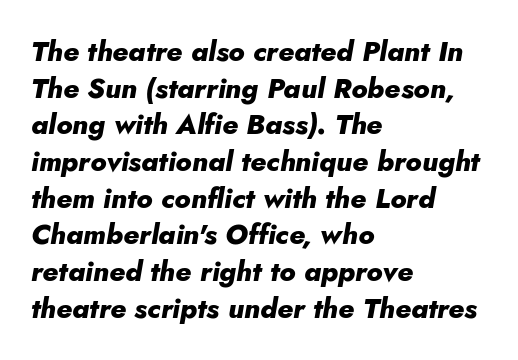
Q: Is the text bold? A: Yes.
Q: Is the text italic (slanted)? A: Yes, it leans right by about 10 degrees.
Q: Is the text underlined? A: No.
Q: How is the paragraph aligned? A: Left-aligned.
Q: Is the spacing between letters normal or unusually wide? A: Normal.
Q: Is the spacing between lines tight, normal or loose? A: Normal.
Q: Width (condensed, normal, or wide)? A: Normal.
Q: Stroke contrast? A: Low.
Q: x-height? A: Small.
Q: Monospaced? A: No.
